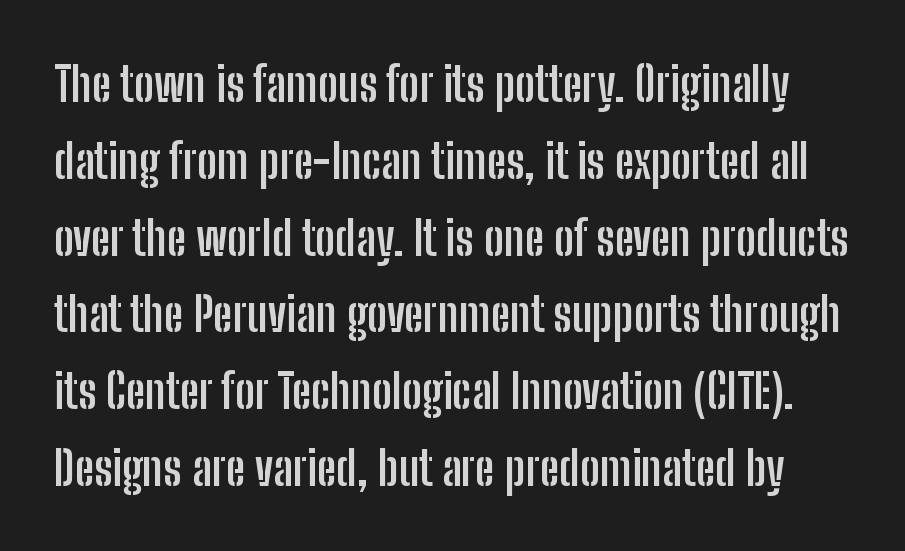
{"serif": "no", "italic": "no", "bold": "yes", "weight": "semibold", "width": "condensed", "stroke_contrast": "low", "x_height": "medium", "monospaced": "no", "underline": "no", "line_spacing": "normal", "line_spacing_ratio": 1.6, "letter_spacing": "normal", "letter_spacing_em": 0.0, "glyph_px": 48}
